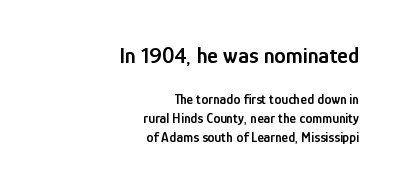
{"italic": "no", "bold": "semi", "underline": "no", "align": "right", "line_spacing": "normal", "line_spacing_ratio": 1.35, "letter_spacing": "normal", "letter_spacing_em": 0.0, "larger_block": "first", "size_ratio": 1.64, "glyph_px": 23}
